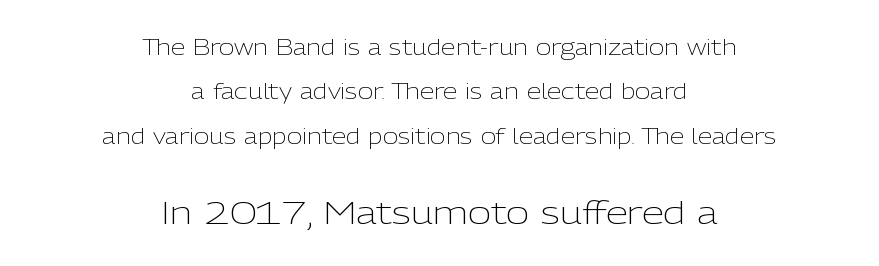
The image shows 32 px light sans-serif type, upright; set centered, loose line spacing (2.11x), normal letter spacing, not underlined; the second (bottom) block is 1.52x larger; low stroke contrast and a medium x-height.
